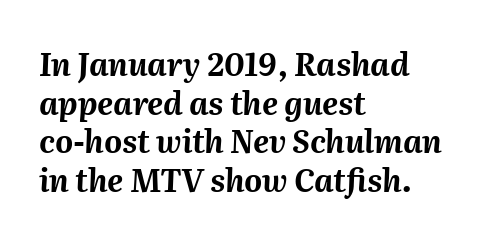
The image shows 31 px bold type, italic (leaning right); set left-aligned, normal line spacing (1.25x), normal letter spacing, not underlined; medium stroke contrast and a medium x-height.
